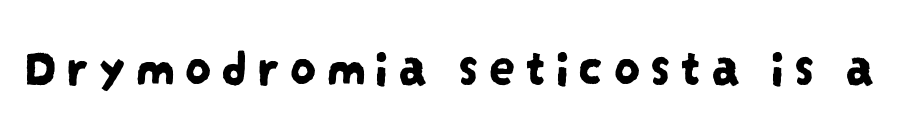
Here the designer chose a conventional face with non-uniform glyph widths. Just letters on the line, the space beneath them empty. The type family on display is of the sans-serif kind.
